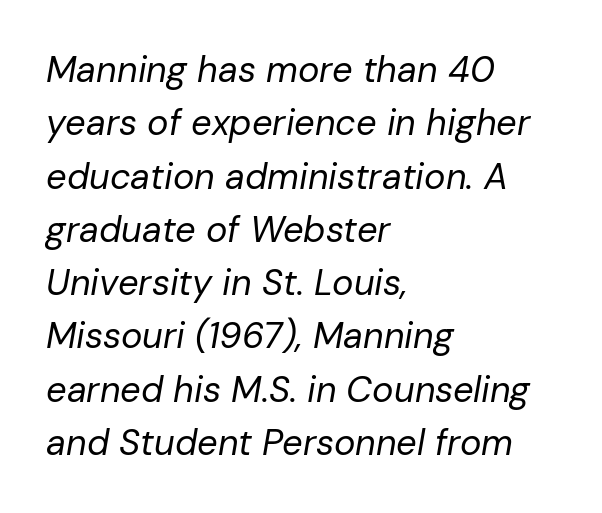
The passage is arranged the way most books set body copy — flush left. The typography opts for an oblique posture over an upright one. Heaviness? Minimal to ordinary, like unemphasized prose. The rows are spaced the way most documents space them.
